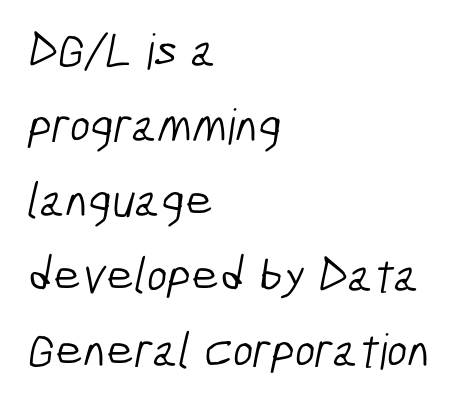
{"serif": "no", "bold": "no", "weight": "light", "width": "condensed", "stroke_contrast": "low", "x_height": "medium", "monospaced": "no", "underline": "no", "align": "left", "line_spacing": "normal", "line_spacing_ratio": 1.53, "letter_spacing": "normal", "letter_spacing_em": 0.0, "glyph_px": 49}
